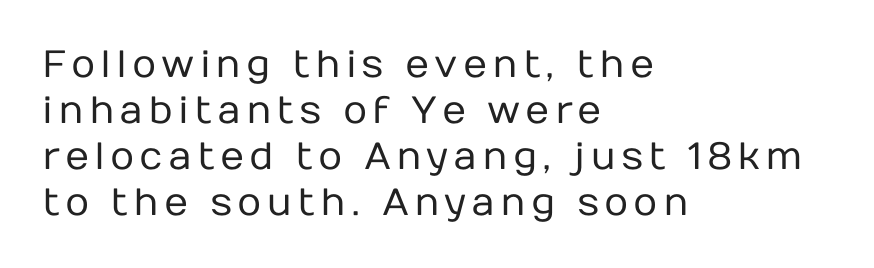
Q: Is the text bold? A: No.
Q: Is the text italic (slanted)? A: No, it is upright.
Q: Is the typeface a serif or a sans-serif typeface? A: Sans-serif.
Q: Is the text underlined? A: No.
Q: How is the paragraph aligned? A: Left-aligned.
Q: Width (condensed, normal, or wide)? A: Normal.
Q: Stroke contrast? A: Low.
Q: x-height? A: Medium.
Q: Monospaced? A: No.
